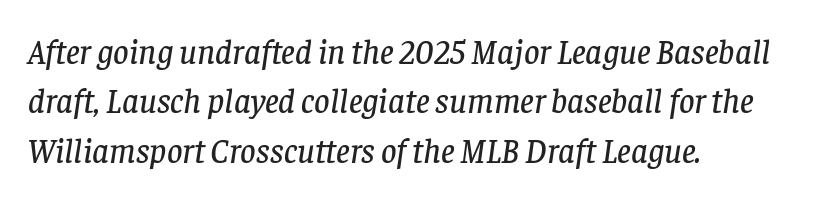
The specimen reads as italic at a glance. Glyph-to-glyph distance matches everyday printed text. The rendering anchors every line to the left-hand side. The rendering uses natural spacing where letterforms have individual widths. The passage shown is not underscored anywhere.
